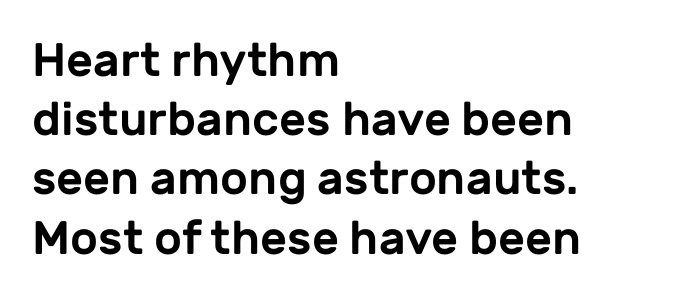
{"serif": "no", "italic": "no", "width": "normal", "stroke_contrast": "low", "x_height": "medium", "monospaced": "no", "underline": "no", "align": "left", "line_spacing": "normal", "line_spacing_ratio": 1.26, "letter_spacing": "normal", "letter_spacing_em": 0.0, "glyph_px": 47}
